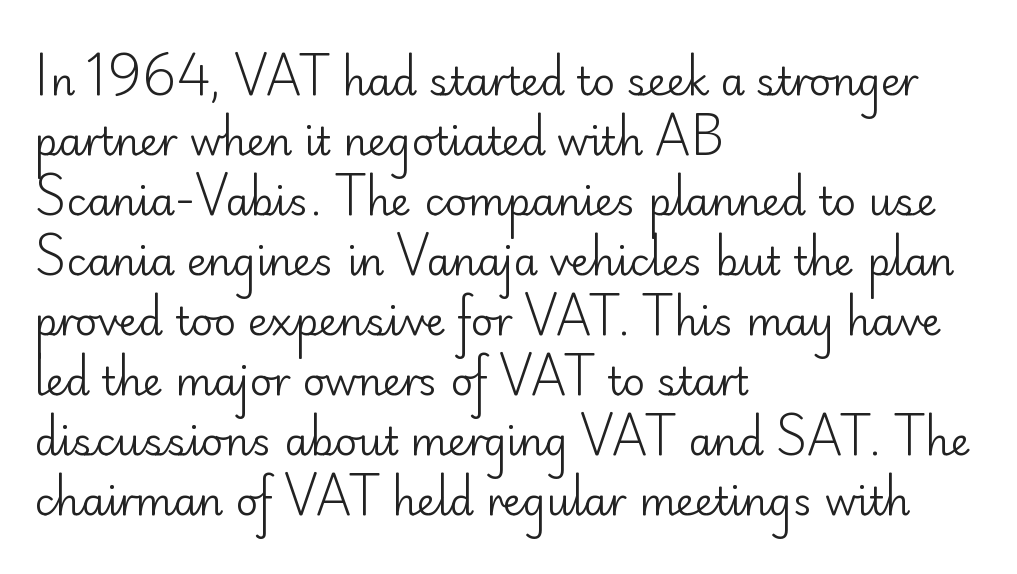
Alignment: flush left. A typesetter would label this face a sans. The horizontal fit of the characters is conventional and even. Any mark beneath the type? The region is blank. The letters stand straight up with perfectly vertical stems. Vertical spacing — default.
